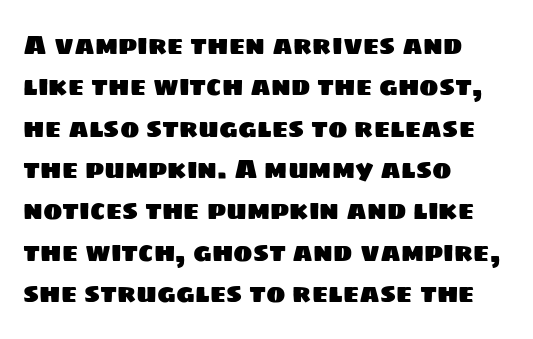
Q: Is the text underlined? A: No.
Q: How is the paragraph aligned? A: Left-aligned.
Q: Is the spacing between letters normal or unusually wide? A: Normal.
Q: Is the spacing between lines tight, normal or loose? A: Normal.
